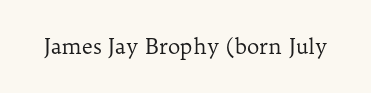
{"italic": "no", "bold": "no", "underline": "no", "letter_spacing": "normal", "letter_spacing_em": 0.0, "glyph_px": 21}
